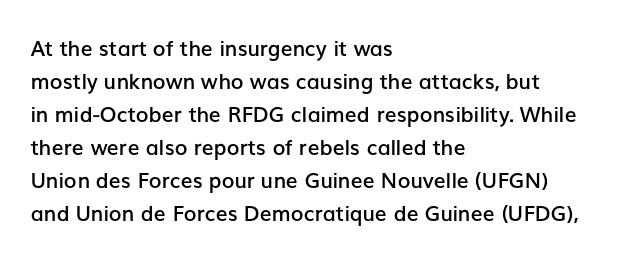
Q: Is the text bold? A: Semi-bold.
Q: Is the text italic (slanted)? A: No, it is upright.
Q: Is the text underlined? A: No.
Q: How is the paragraph aligned? A: Left-aligned.
Q: Is the spacing between letters normal or unusually wide? A: Normal.
Q: Is the spacing between lines tight, normal or loose? A: Normal.
